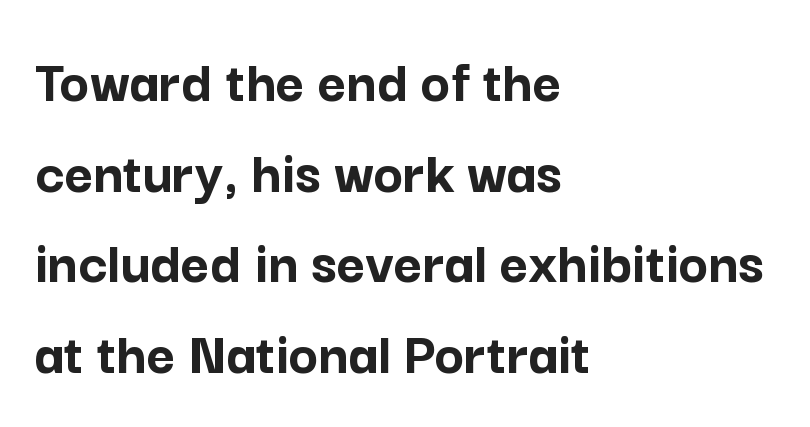
The image shows 62 px semibold sans-serif type, upright; set left-aligned, normal line spacing (1.46x), normal letter spacing, not underlined; low stroke contrast and a medium x-height.
